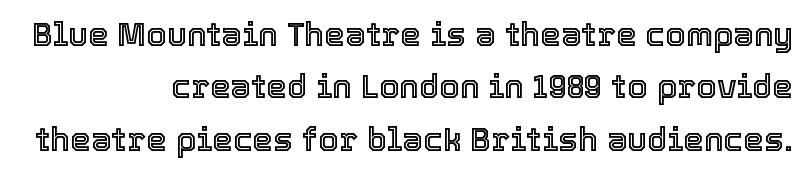
Each letter keeps its own natural width here, so spacing adapts to shape. Here the glyphs are tracked normally, forming tight word shapes. Leftover space on each line is placed entirely before the opening word. The space between consecutive lines is moderate. This sample uses an upright cut, with every glyph sitting square on the baseline.
